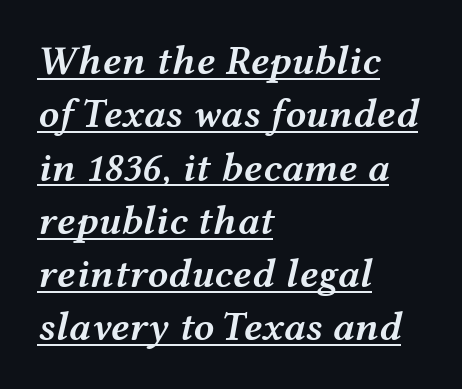
{"italic": "yes", "lean": "right", "slant_degrees": 12, "bold": "semi", "weight": "semibold", "width": "wide", "stroke_contrast": "medium", "x_height": "medium", "monospaced": "no", "underline": "yes", "align": "left", "line_spacing": "normal", "line_spacing_ratio": 1.3, "letter_spacing": "normal", "letter_spacing_em": 0.0, "glyph_px": 41}
